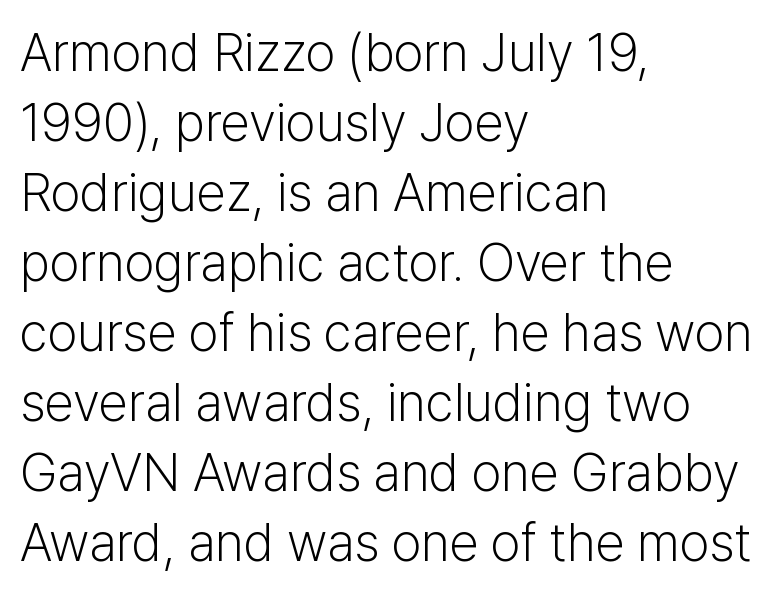
{"serif": "no", "italic": "no", "bold": "no", "weight": "light", "width": "normal", "stroke_contrast": "low", "x_height": "medium", "monospaced": "no", "underline": "no", "align": "left", "line_spacing": "normal", "line_spacing_ratio": 1.32, "letter_spacing": "normal", "letter_spacing_em": 0.0, "glyph_px": 53}
